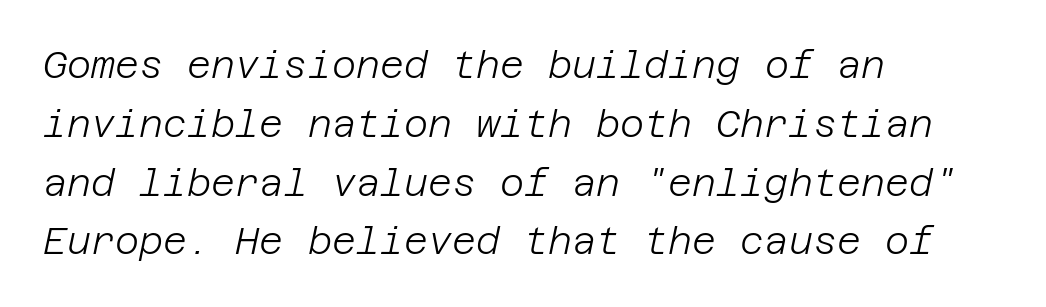
{"italic": "yes", "lean": "right", "slant_degrees": 12, "bold": "no", "weight": "light", "width": "normal", "stroke_contrast": "low", "x_height": "large", "underline": "no", "align": "left", "line_spacing": "normal", "line_spacing_ratio": 1.59, "letter_spacing": "normal", "letter_spacing_em": 0.0, "glyph_px": 37}
